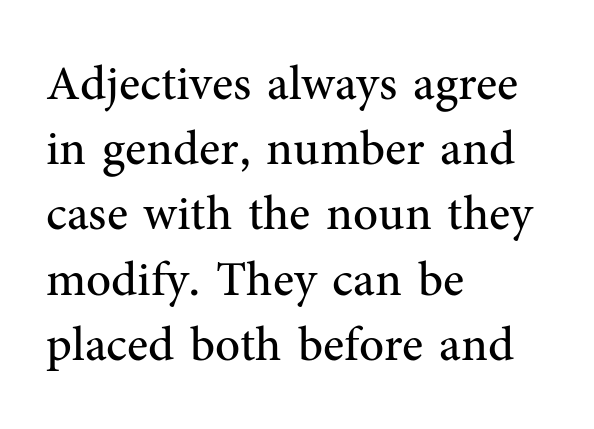
The tracking reads as untouched default to a designer's eye. This block has exactly the height ordinary leading produces. Small tapered or slab feet sit at the stroke ends, so this counts as serif. Designer's note — italics off, roman on.
